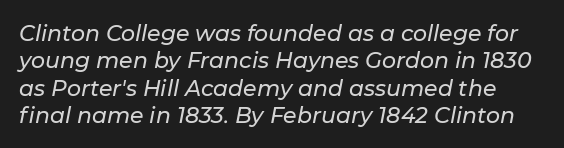
Q: Is the text italic (slanted)? A: Yes, it leans right by about 11 degrees.
Q: Is the text underlined? A: No.
Q: Is the spacing between letters normal or unusually wide? A: Normal.
